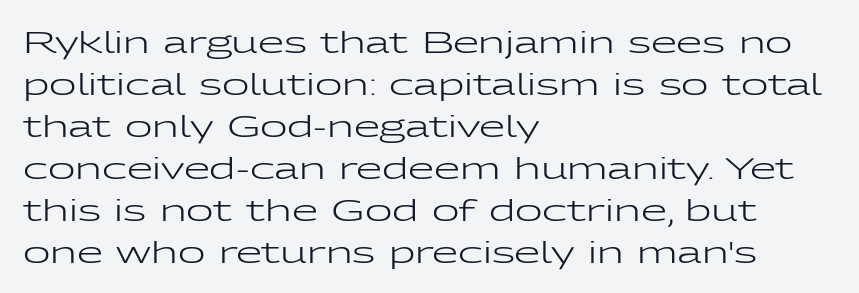
Weight: not bold — regular or lighter. You can tell it's not italic because the verticals are truly vertical. These lines are rendered in a variable-pitch font. Between one letter and the next there's only the usual sliver of space. Each new line begins a customary step beneath the previous one. Stroke terminals: plain, sans-serif.
